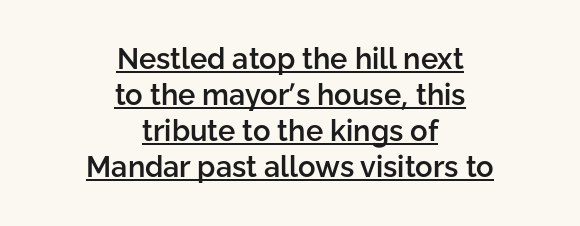
The image shows 29 px semibold sans-serif type, upright; set centered, line spacing 1.24x, normal letter spacing, underlined; low stroke contrast and a medium x-height.
